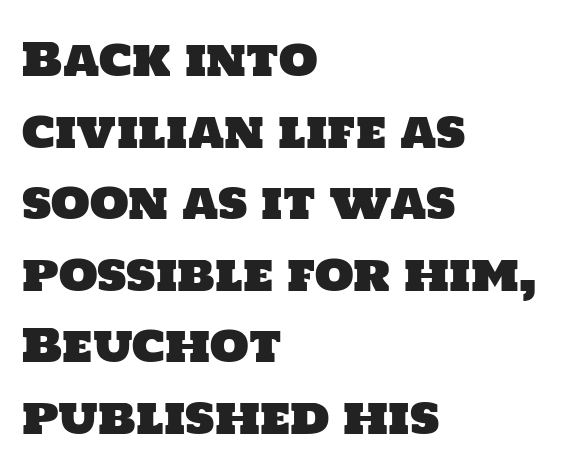
The image shows 45 px sans-serif type; set left-aligned, normal line spacing (1.59x), normal letter spacing, not underlined; low stroke contrast and a large x-height.
